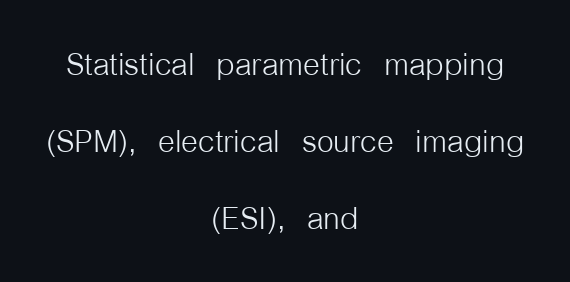
Q: Is the text bold? A: No.
Q: Is the text italic (slanted)? A: No, it is upright.
Q: Is the typeface a serif or a sans-serif typeface? A: Sans-serif.
Q: Is the text underlined? A: No.
Q: How is the paragraph aligned? A: Centered.
Q: Is the spacing between letters normal or unusually wide? A: Normal.
Q: Width (condensed, normal, or wide)? A: Condensed.
Q: Stroke contrast? A: Low.
Q: x-height? A: Medium.
Q: Monospaced? A: No.
